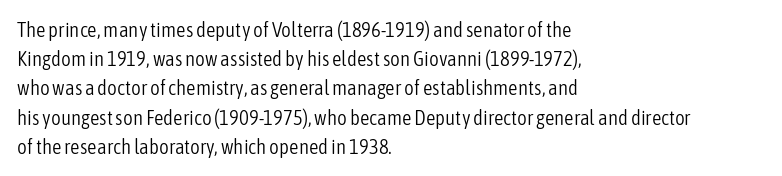
Q: Is the text bold? A: No.
Q: Is the text italic (slanted)? A: No, it is upright.
Q: Is the text underlined? A: No.
Q: How is the paragraph aligned? A: Left-aligned.
Q: Is the spacing between letters normal or unusually wide? A: Normal.
Q: Is the spacing between lines tight, normal or loose? A: Normal.
